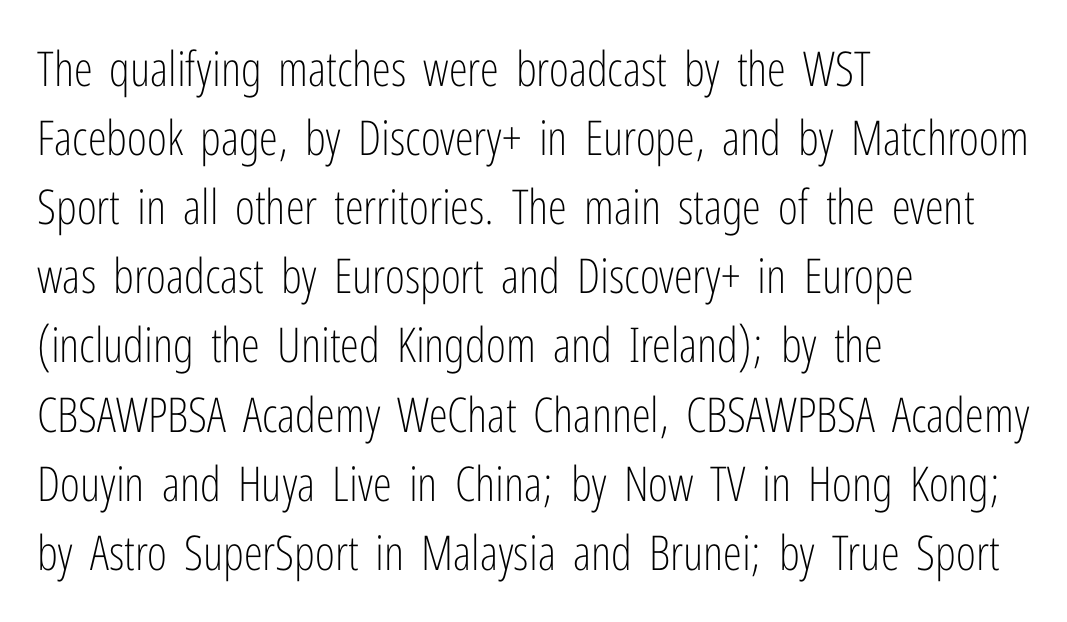
The image shows 48 px light, condensed sans-serif type, upright; set left-aligned, normal line spacing (1.44x), normal letter spacing, not underlined; low stroke contrast and a medium x-height.
